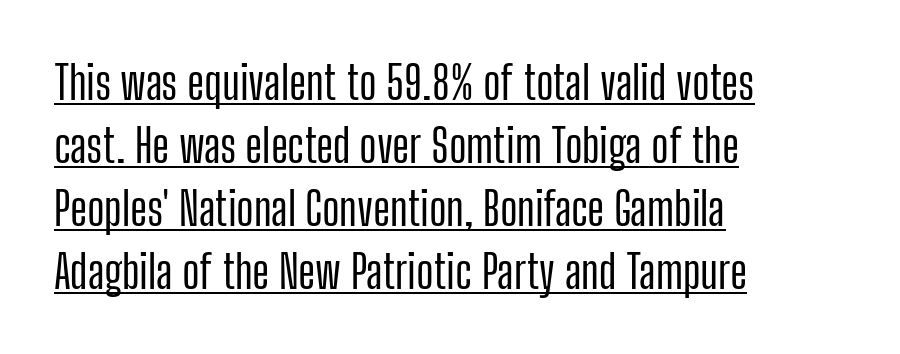
The image shows 46 px condensed sans-serif type, upright; set left-aligned, normal line spacing (1.37x), normal letter spacing, underlined; low stroke contrast and a medium x-height.
